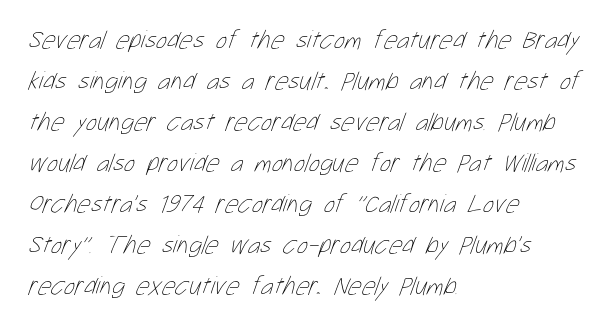
Layout note: lines flush left. Stroke mass is kept to a normal reading level or below. Each word holds together tightly as a unit, with standard inter-letter gaps. The passage shown stacks its lines at a standard gap.
